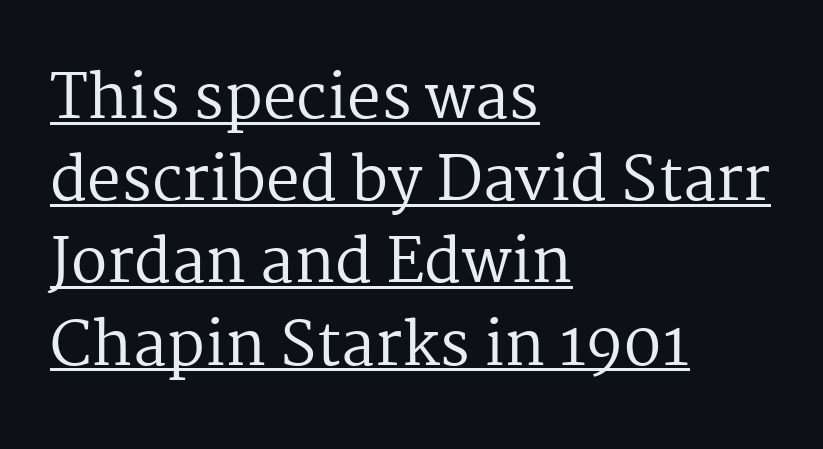
{"serif": "yes", "italic": "no", "bold": "no", "weight": "regular", "width": "normal", "stroke_contrast": "medium", "x_height": "medium", "monospaced": "no", "underline": "yes", "align": "left", "line_spacing": "normal", "line_spacing_ratio": 1.37, "letter_spacing": "normal", "letter_spacing_em": 0.0, "glyph_px": 60}
